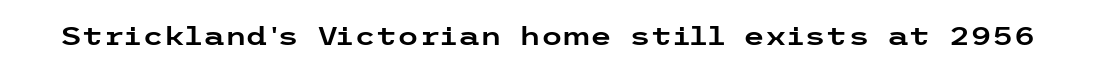
{"italic": "no", "underline": "no", "letter_spacing": "normal", "letter_spacing_em": 0.0, "glyph_px": 25}
